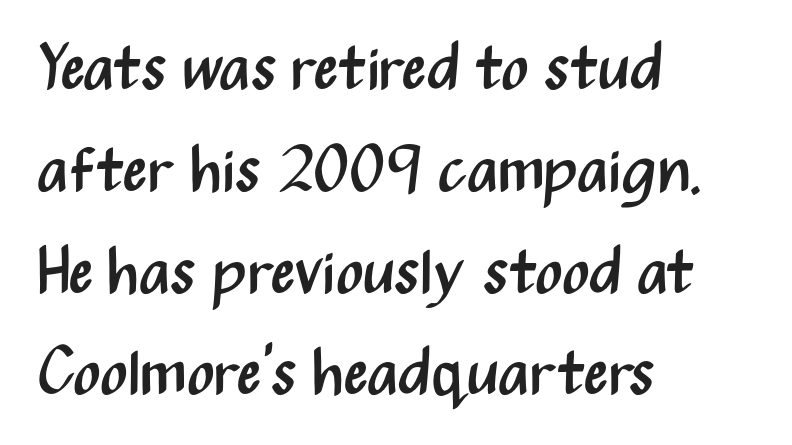
{"serif": "no", "italic": "no", "bold": "no", "weight": "regular", "width": "condensed", "stroke_contrast": "medium", "x_height": "medium", "monospaced": "no", "underline": "no", "align": "left", "line_spacing": "normal", "line_spacing_ratio": 1.59, "letter_spacing": "normal", "letter_spacing_em": 0.0, "glyph_px": 64}
